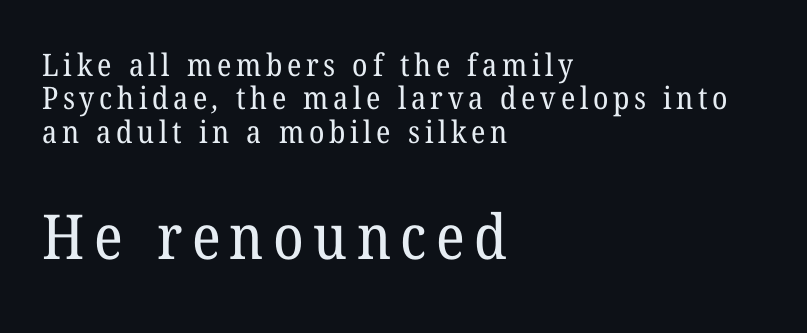
The image shows 62 px regular-weight serif type; set left-aligned, tight line spacing (1.08x), not underlined; the second (bottom) block is 2.0x larger; low stroke contrast and a medium x-height.
